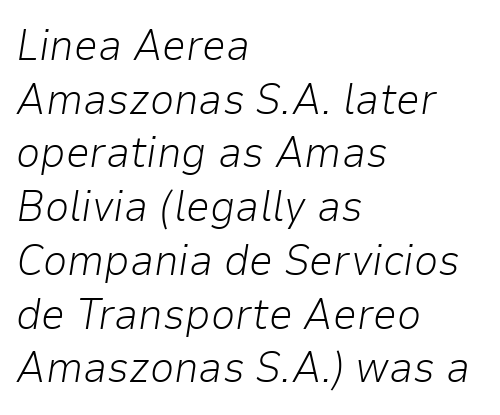
Do the characters align in a grid? No, the font is proportional. Glyph-to-glyph distance matches everyday printed text. Think standard paragraph weight, or any step lighter than that. Underline: absent. Does the leading feel generous? No, just average.
